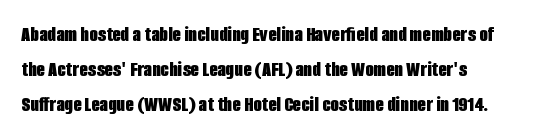
Every row of glyphs begins at an identical x-position on the left. Each word holds together tightly as a unit, with standard inter-letter gaps. What's the leading like? Ordinary, nothing unusual. Nope, not italic — everything's standing straight. The space directly below the letters is spotless.
